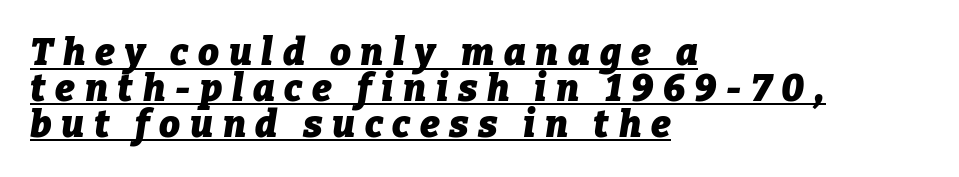
Q: Is the text bold? A: Yes.
Q: Is the text italic (slanted)? A: Yes, it leans right by about 9 degrees.
Q: Is the text underlined? A: Yes.
Q: How is the paragraph aligned? A: Left-aligned.
Q: Is the spacing between letters normal or unusually wide? A: Unusually wide.
Q: Is the spacing between lines tight, normal or loose? A: Tight.
Q: Width (condensed, normal, or wide)? A: Normal.
Q: Stroke contrast? A: Low.
Q: x-height? A: Medium.
Q: Monospaced? A: No.
